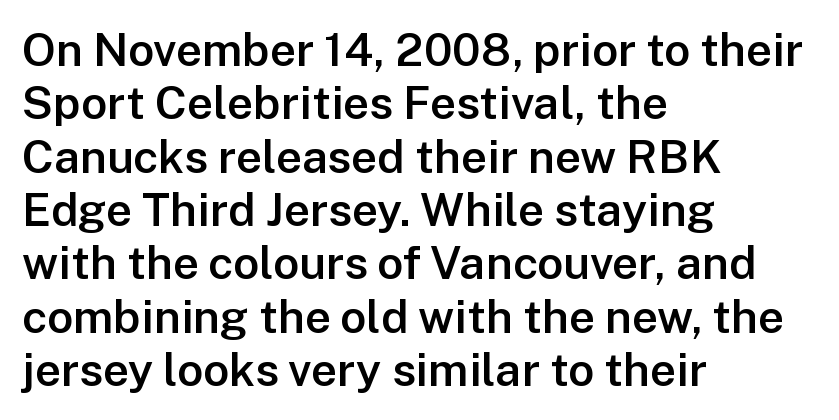
Q: Is the text bold? A: Semi-bold.
Q: Is the text italic (slanted)? A: No, it is upright.
Q: Is the typeface a serif or a sans-serif typeface? A: Sans-serif.
Q: Is the text underlined? A: No.
Q: How is the paragraph aligned? A: Left-aligned.
Q: Is the spacing between letters normal or unusually wide? A: Normal.
Q: Width (condensed, normal, or wide)? A: Normal.
Q: Stroke contrast? A: Low.
Q: x-height? A: Medium.
Q: Monospaced? A: No.
